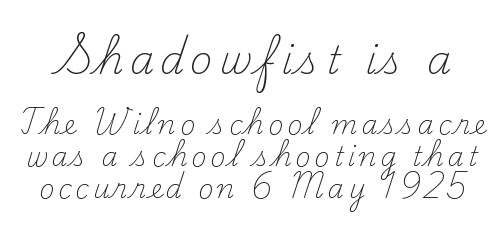
The image shows 39 px light type; set line spacing 1.23x, not underlined; the first (top) block is 1.5x larger; medium stroke contrast and a small x-height.
